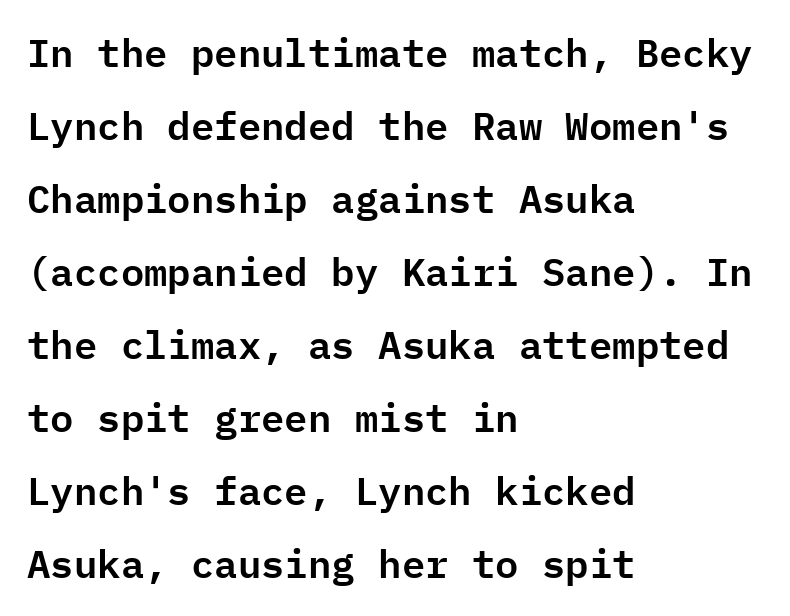
{"serif": "no", "italic": "no", "width": "normal", "stroke_contrast": "low", "x_height": "medium", "monospaced": "yes", "underline": "no", "align": "left", "line_spacing_ratio": 1.87, "letter_spacing": "normal", "letter_spacing_em": 0.0, "glyph_px": 39}
